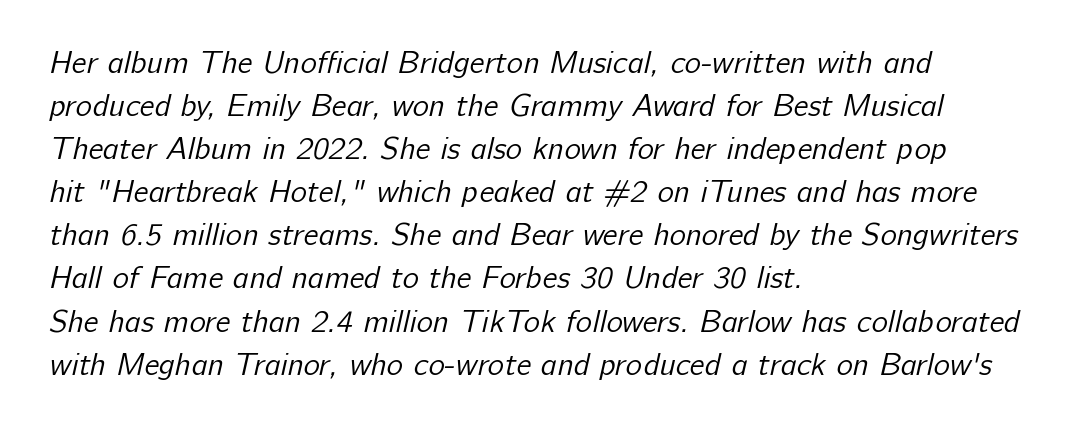
Q: Is the text bold? A: No.
Q: Is the typeface a serif or a sans-serif typeface? A: Sans-serif.
Q: Is the text underlined? A: No.
Q: How is the paragraph aligned? A: Left-aligned.
Q: Is the spacing between letters normal or unusually wide? A: Normal.
Q: Is the spacing between lines tight, normal or loose? A: Normal.
Q: Width (condensed, normal, or wide)? A: Normal.
Q: Stroke contrast? A: Low.
Q: x-height? A: Medium.
Q: Monospaced? A: No.
